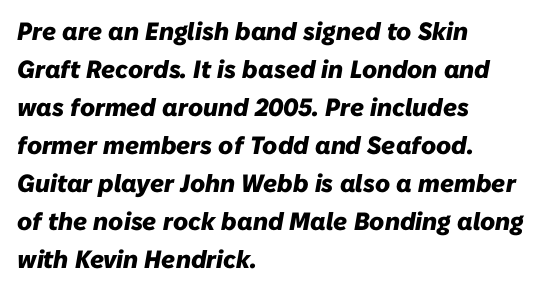
{"italic": "yes", "lean": "right", "slant_degrees": 10, "bold": "yes", "underline": "no", "align": "left", "line_spacing": "normal", "line_spacing_ratio": 1.52, "letter_spacing": "normal", "letter_spacing_em": 0.0, "glyph_px": 25}
